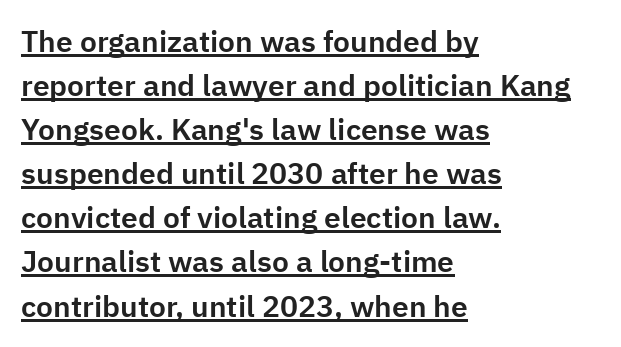
Q: Is the text italic (slanted)? A: No, it is upright.
Q: Is the typeface a serif or a sans-serif typeface? A: Sans-serif.
Q: Is the text underlined? A: Yes.
Q: How is the paragraph aligned? A: Left-aligned.
Q: Is the spacing between letters normal or unusually wide? A: Normal.
Q: Is the spacing between lines tight, normal or loose? A: Normal.
Q: Width (condensed, normal, or wide)? A: Normal.
Q: Stroke contrast? A: Low.
Q: x-height? A: Medium.
Q: Monospaced? A: No.
